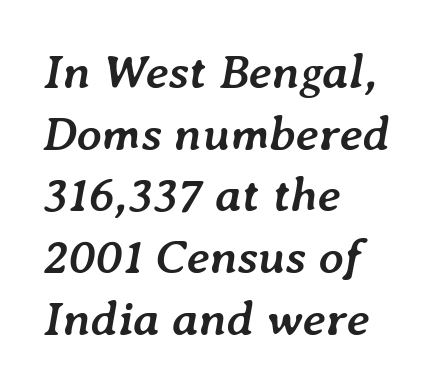
{"italic": "yes", "lean": "right", "slant_degrees": 7, "bold": "yes", "weight": "semibold", "width": "normal", "stroke_contrast": "low", "x_height": "medium", "monospaced": "no", "underline": "no", "align": "left", "line_spacing": "normal", "line_spacing_ratio": 1.26, "letter_spacing": "normal", "letter_spacing_em": 0.0, "glyph_px": 49}
